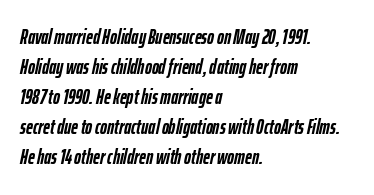
The line-height multiplier appears to be the usual default. Is the letter spacing exaggerated? No — it looks like the ordinary default. These lines carry a lot of weight — the face is fully bold. Check the space under the baseline: it is left empty. The typesetter chose a ragged-right arrangement here.
